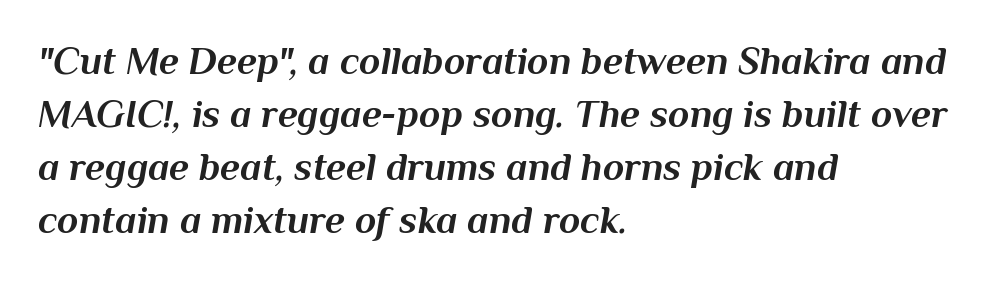
The image shows 39 px bold type, italic (leaning right); set left-aligned, normal line spacing (1.36x), normal letter spacing, not underlined; medium stroke contrast and a medium x-height.
